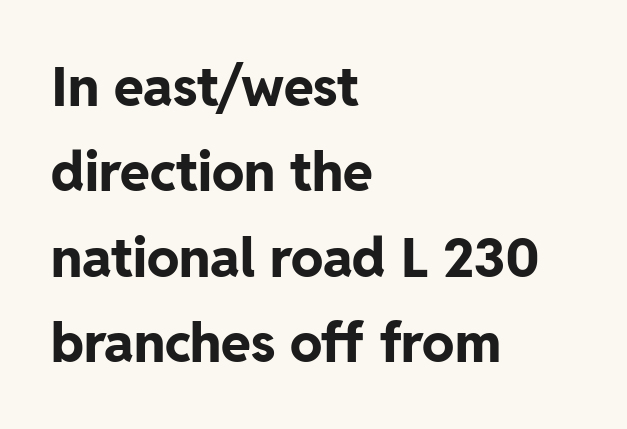
{"serif": "no", "italic": "no", "bold": "yes", "weight": "bold", "width": "normal", "stroke_contrast": "low", "x_height": "medium", "monospaced": "no", "underline": "no", "align": "left", "line_spacing": "normal", "line_spacing_ratio": 1.58, "letter_spacing": "normal", "letter_spacing_em": 0.0, "glyph_px": 54}
